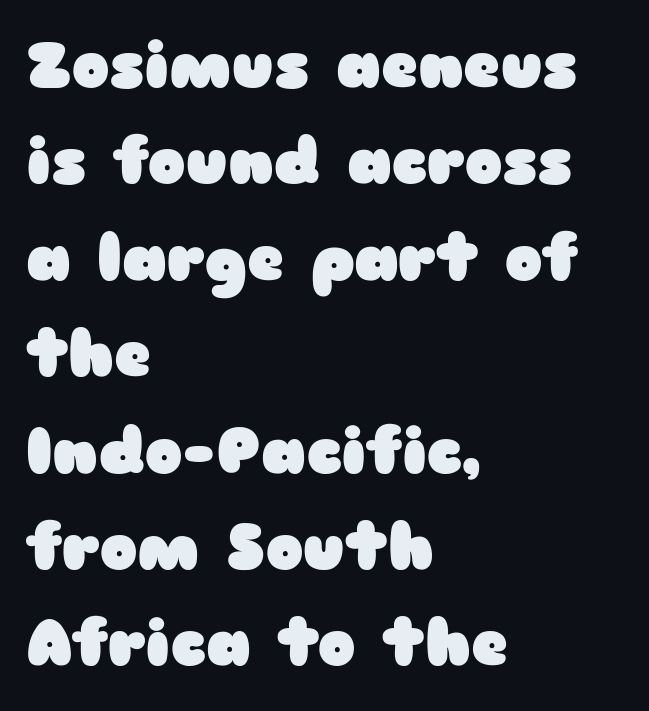
Notice how the stems are strictly vertical — no italics here. This sample is left-justified, so line endings fall wherever the words run out. Is this a fixed-width face? No — the glyphs have proportional, varying widths. This sample keeps an unexceptional amount of space between lines. The rendering uses a bold face; every stroke is thick and dark. The typeface chosen for these lines omits serifs.
